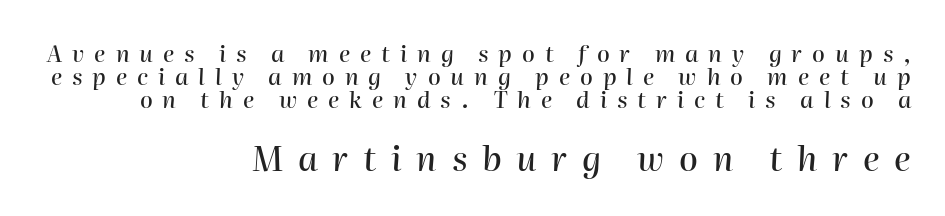
Slanted lettering throughout. Look at the tracking — it's clearly loosened, letters drifting apart. These lines huddle together more closely than default settings would place them. The passage shown is typed in a proportional face where columns would drift.
